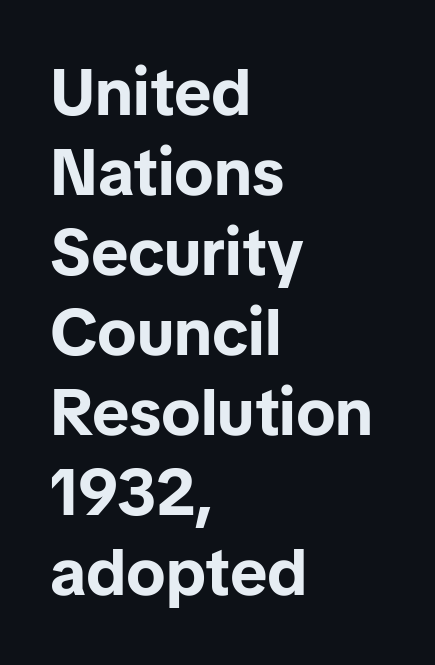
The image shows 65 px bold sans-serif type, upright; set left-aligned, line spacing 1.23x, normal letter spacing, not underlined; low stroke contrast and a medium x-height.
